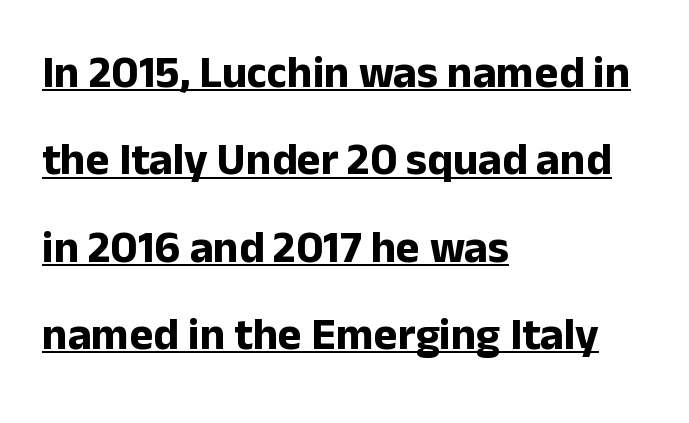
{"serif": "no", "italic": "no", "bold": "yes", "weight": "bold", "width": "normal", "stroke_contrast": "low", "x_height": "medium", "monospaced": "no", "underline": "yes", "align": "left", "line_spacing": "loose", "line_spacing_ratio": 1.94, "letter_spacing": "normal", "letter_spacing_em": 0.0, "glyph_px": 45}
